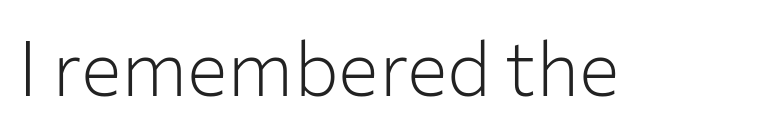
Q: Is the text bold? A: No.
Q: Is the text italic (slanted)? A: No, it is upright.
Q: Is the typeface a serif or a sans-serif typeface? A: Sans-serif.
Q: Is the text underlined? A: No.
Q: Is the spacing between letters normal or unusually wide? A: Normal.
Q: Width (condensed, normal, or wide)? A: Normal.
Q: Stroke contrast? A: Low.
Q: x-height? A: Medium.
Q: Monospaced? A: No.
